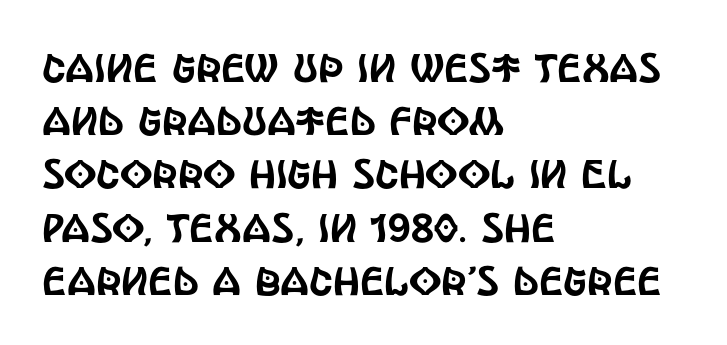
The image shows 40 px condensed sans-serif type, upright; set left-aligned, normal line spacing (1.33x), normal letter spacing, not underlined; a large x-height.
